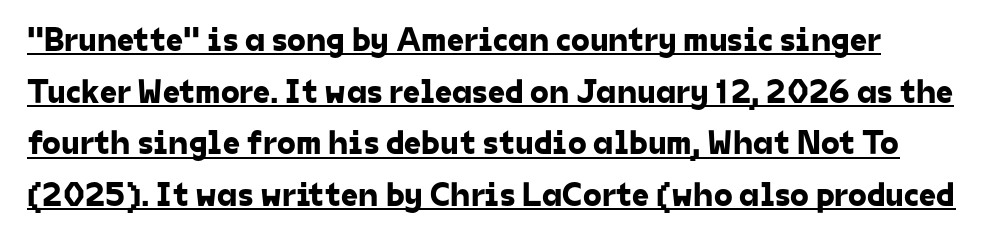
The image shows 34 px sans-serif type; set normal line spacing (1.52x), normal letter spacing, underlined; low stroke contrast and a medium x-height.
